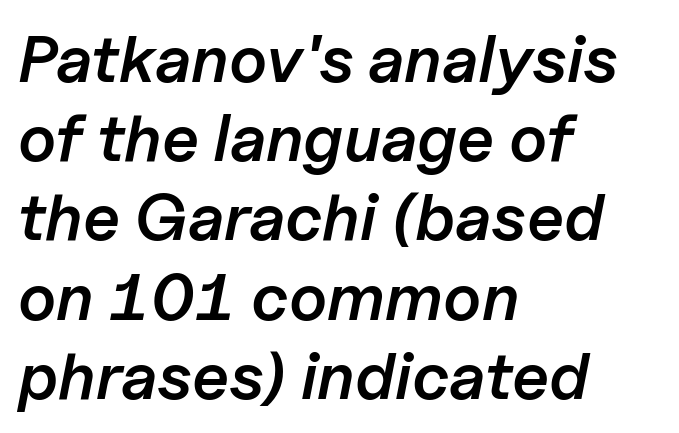
The image shows 66 px semibold type, italic (leaning right); set left-aligned, line spacing 1.2x, normal letter spacing, not underlined; low stroke contrast and a medium x-height.
